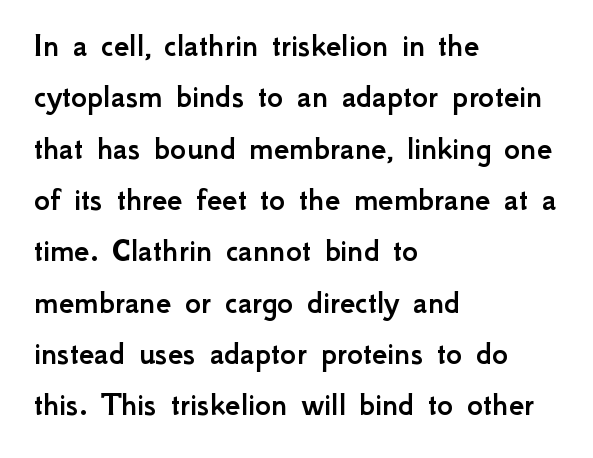
{"serif": "no", "italic": "no", "width": "normal", "stroke_contrast": "low", "x_height": "small", "monospaced": "no", "underline": "no", "align": "left", "line_spacing": "normal", "line_spacing_ratio": 1.51, "letter_spacing": "normal", "letter_spacing_em": 0.0, "glyph_px": 34}
